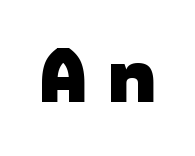
{"serif": "no", "italic": "no", "bold": "yes", "weight": "heavy", "width": "normal", "stroke_contrast": "low", "x_height": "medium", "monospaced": "no", "underline": "no", "letter_spacing": "wide", "letter_spacing_em": 0.29, "glyph_px": 77}
